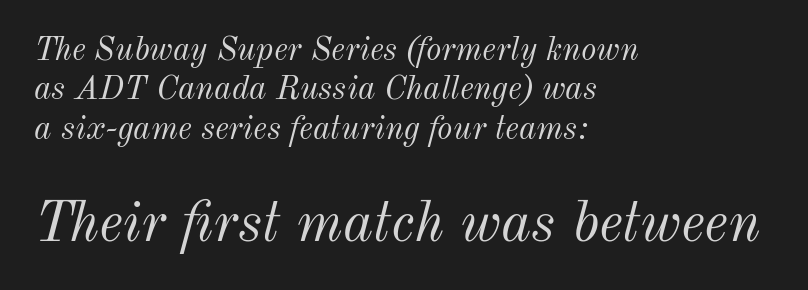
{"italic": "yes", "lean": "right", "slant_degrees": 12, "bold": "no", "weight": "light", "width": "normal", "stroke_contrast": "medium", "x_height": "small", "monospaced": "no", "underline": "no", "align": "left", "line_spacing_ratio": 1.19, "letter_spacing": "normal", "letter_spacing_em": 0.0, "larger_block": "second", "size_ratio": 1.73, "glyph_px": 57}
